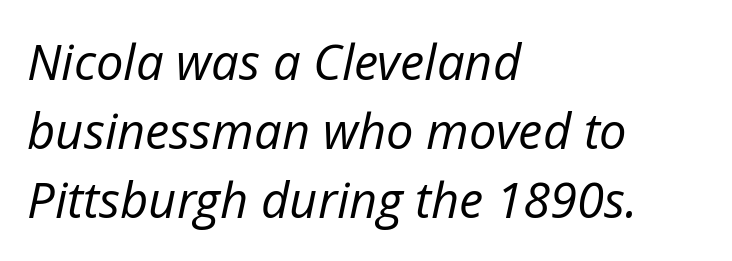
Q: Is the text bold? A: No.
Q: Is the text italic (slanted)? A: Yes, it leans right by about 12 degrees.
Q: Is the text underlined? A: No.
Q: How is the paragraph aligned? A: Left-aligned.
Q: Is the spacing between letters normal or unusually wide? A: Normal.
Q: Is the spacing between lines tight, normal or loose? A: Normal.
Q: Width (condensed, normal, or wide)? A: Normal.
Q: Stroke contrast? A: Low.
Q: x-height? A: Medium.
Q: Monospaced? A: No.
